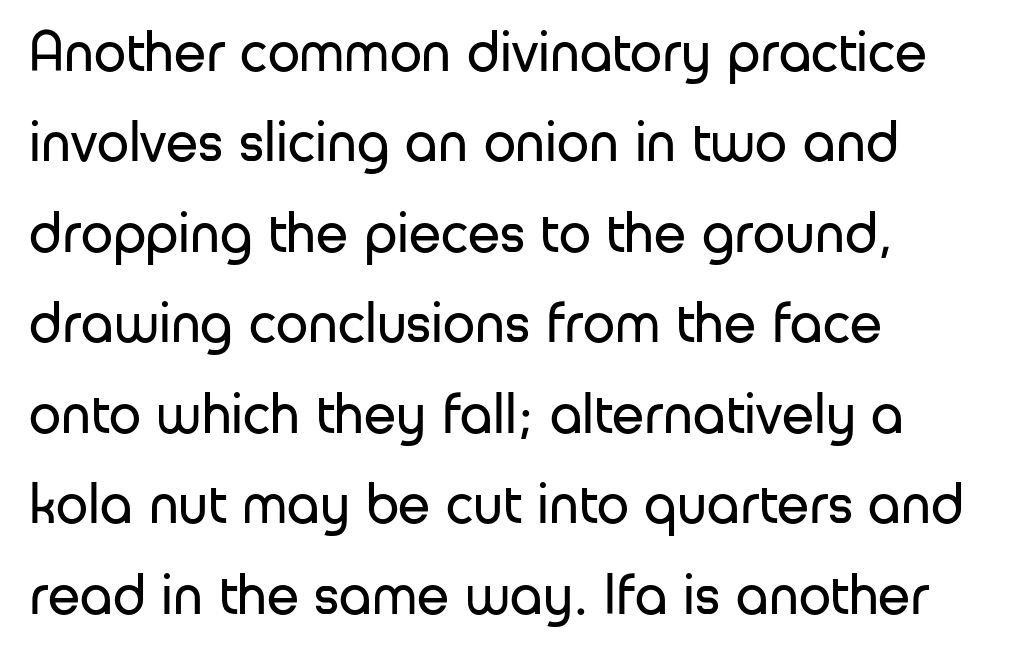
{"serif": "no", "italic": "no", "bold": "no", "weight": "regular", "width": "normal", "stroke_contrast": "low", "x_height": "medium", "monospaced": "no", "underline": "no", "align": "left", "line_spacing": "normal", "line_spacing_ratio": 1.56, "letter_spacing": "normal", "letter_spacing_em": 0.0, "glyph_px": 58}
